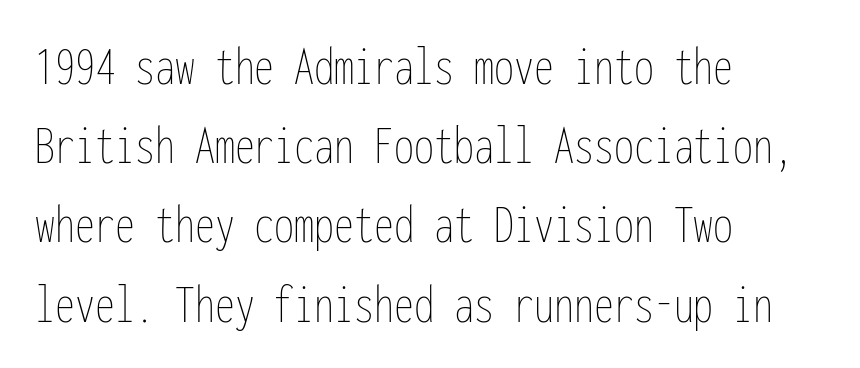
Reading down the block, your eye returns to a fixed left position each line. It's the straight-up-and-down kind of type. The typeface has the unassuming heft of standard copy or less. The zone under the glyphs is completely vacant. Default kerning and tracking; the words read as compact shapes. Spacing verdict: monospaced, one width for all characters.
